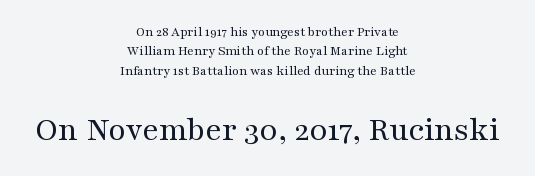
The image shows 35 px regular-weight, wide serif type, upright; set centered, normal line spacing (1.39x), normal letter spacing, not underlined; the second (bottom) block is 2.5x larger; medium stroke contrast and a medium x-height.
